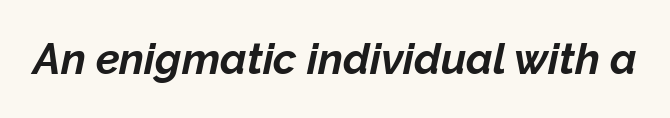
{"italic": "yes", "lean": "right", "slant_degrees": 12, "bold": "yes", "weight": "bold", "width": "normal", "stroke_contrast": "low", "x_height": "medium", "monospaced": "no", "underline": "no", "letter_spacing": "normal", "letter_spacing_em": 0.0, "glyph_px": 43}
